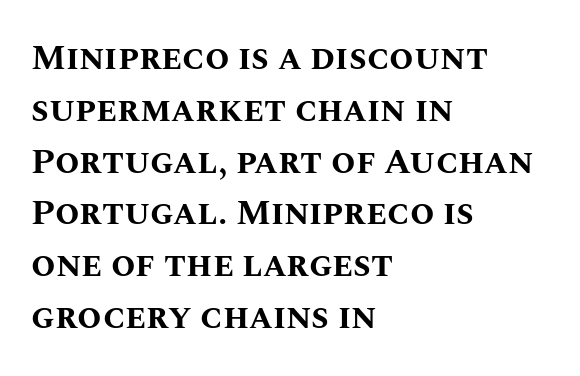
{"italic": "no", "bold": "yes", "weight": "bold", "width": "normal", "stroke_contrast": "medium", "x_height": "large", "monospaced": "no", "underline": "no", "align": "left", "line_spacing": "normal", "line_spacing_ratio": 1.48, "letter_spacing": "normal", "letter_spacing_em": 0.0, "glyph_px": 35}
